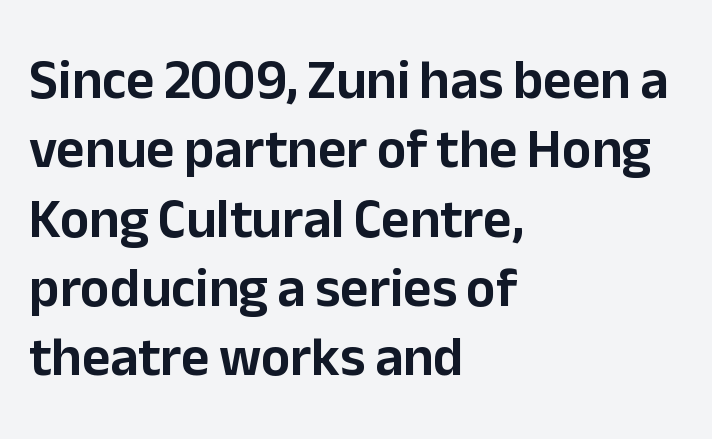
The image shows 55 px sans-serif type, upright; set left-aligned, normal line spacing (1.26x), normal letter spacing, not underlined; low stroke contrast and a medium x-height.
